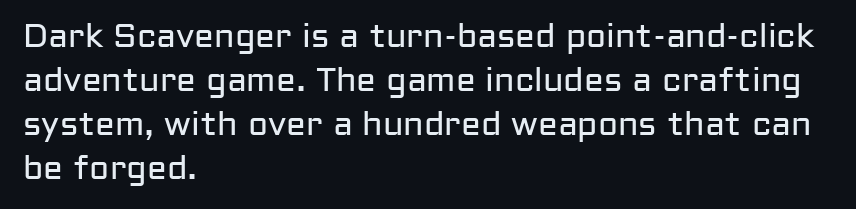
Q: Is the text bold? A: No.
Q: Is the text italic (slanted)? A: No, it is upright.
Q: Is the typeface a serif or a sans-serif typeface? A: Sans-serif.
Q: Is the text underlined? A: No.
Q: How is the paragraph aligned? A: Left-aligned.
Q: Is the spacing between letters normal or unusually wide? A: Normal.
Q: Is the spacing between lines tight, normal or loose? A: Normal.
Q: Width (condensed, normal, or wide)? A: Normal.
Q: Stroke contrast? A: Low.
Q: x-height? A: Medium.
Q: Monospaced? A: No.
